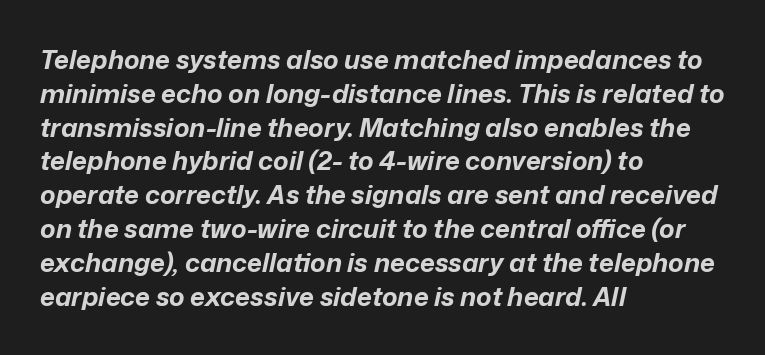
You can tell it's italic because the verticals aren't actually vertical. Line spacing here is normal. The rendering anchors every line to the left-hand side. Every letter is thick-stroked: bold, no question. Beneath every word, the page is bare. In terms of letterspacing, this is plain default setting.
